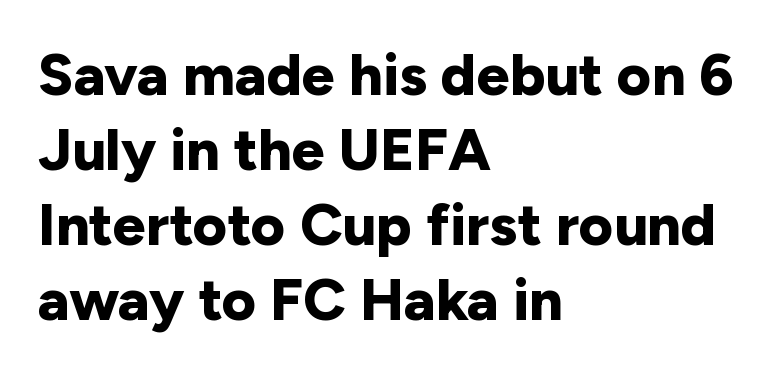
The leading is moderate, giving the passage an even texture. Line starts are locked; line ends wander. The letters advance in unequal steps, a hallmark of proportional type. These lines keep a tight, regular rhythm from letter to letter. No italicization has been applied; the sample stays upright. Lines of text with bare space underneath.
